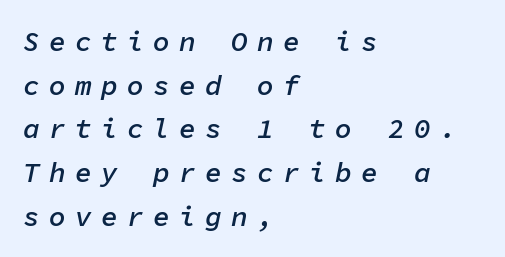
The image shows 28 px semibold type, italic (leaning right), monospaced; set left-aligned, normal line spacing (1.56x), unusually wide letter spacing (+0.33 em), not underlined; low stroke contrast and a medium x-height.
